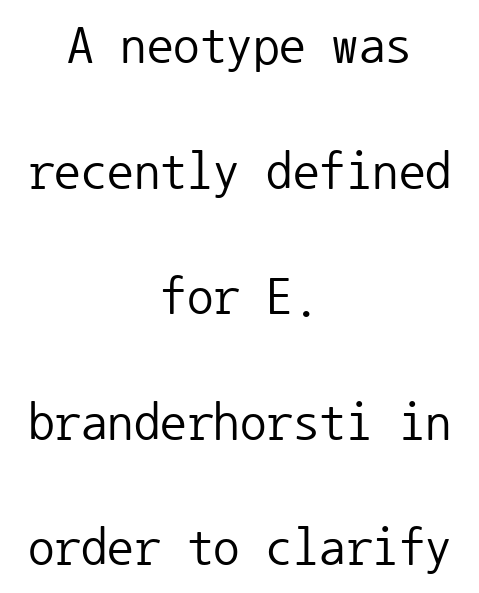
Q: Is the text bold? A: No.
Q: Is the text italic (slanted)? A: No, it is upright.
Q: Is the typeface a serif or a sans-serif typeface? A: Sans-serif.
Q: Is the text underlined? A: No.
Q: How is the paragraph aligned? A: Centered.
Q: Is the spacing between letters normal or unusually wide? A: Normal.
Q: Is the spacing between lines tight, normal or loose? A: Loose.
Q: Width (condensed, normal, or wide)? A: Normal.
Q: Stroke contrast? A: Low.
Q: x-height? A: Medium.
Q: Monospaced? A: Yes.
